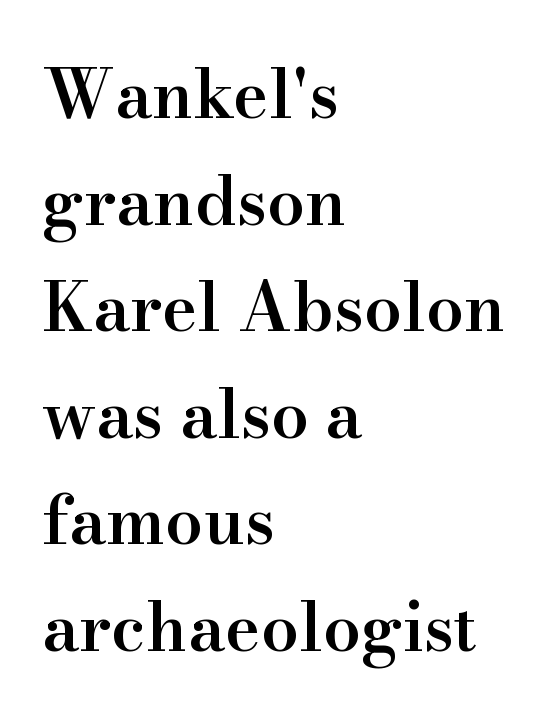
{"serif": "yes", "italic": "no", "bold": "semi", "weight": "semibold", "width": "normal", "stroke_contrast": "high", "x_height": "small", "monospaced": "no", "underline": "no", "align": "left", "line_spacing": "normal", "line_spacing_ratio": 1.59, "letter_spacing": "normal", "letter_spacing_em": 0.0, "glyph_px": 67}
